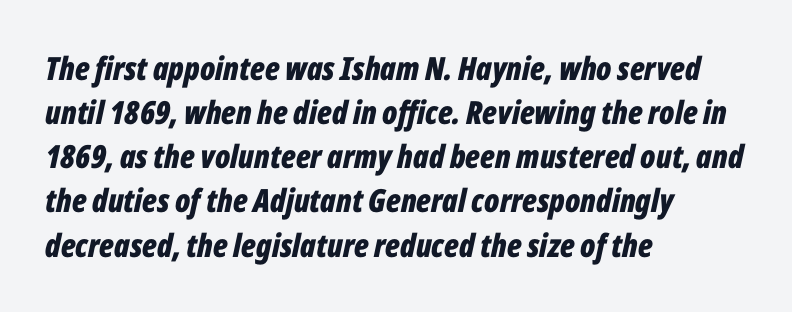
Q: Is the text bold? A: Yes.
Q: Is the text italic (slanted)? A: Yes, it leans right by about 12 degrees.
Q: Is the text underlined? A: No.
Q: How is the paragraph aligned? A: Left-aligned.
Q: Is the spacing between letters normal or unusually wide? A: Normal.
Q: Is the spacing between lines tight, normal or loose? A: Normal.
Q: Width (condensed, normal, or wide)? A: Condensed.
Q: Stroke contrast? A: Low.
Q: x-height? A: Medium.
Q: Monospaced? A: No.
